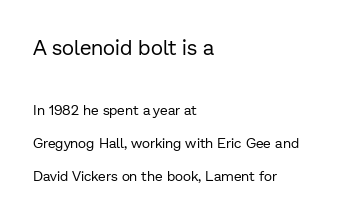
The image shows 21 px text type, upright; set left-aligned, loose line spacing (2.37x), normal letter spacing, not underlined; the first (top) block is 1.5x larger.
